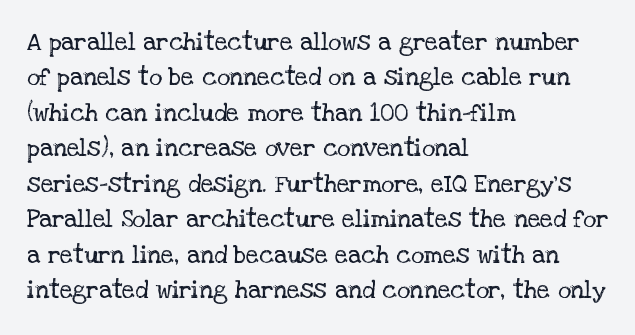
{"italic": "no", "bold": "no", "underline": "no", "align": "left", "line_spacing": "normal", "line_spacing_ratio": 1.42, "letter_spacing": "normal", "letter_spacing_em": 0.0, "glyph_px": 25}
